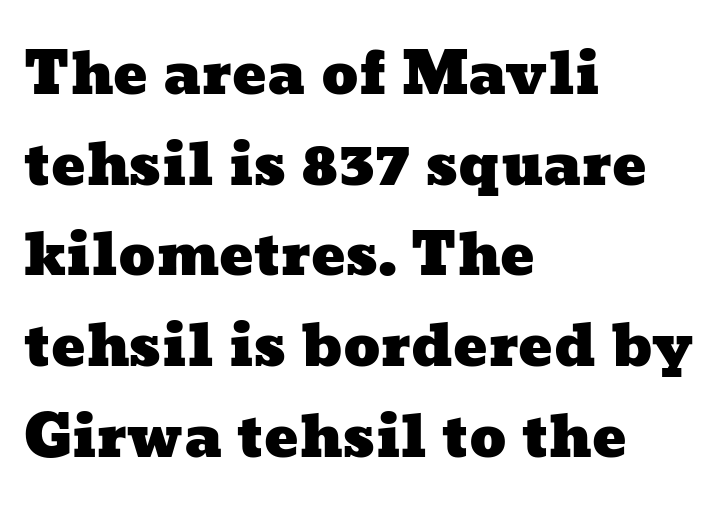
The rendering uses a moderate line-height, typical for paragraphs. Varying glyph widths throughout — classic text-font behaviour. The baseline area is clear. Does the copy run flush right? No — it runs flush left. The line texture is even and compact thanks to regular tracking.
